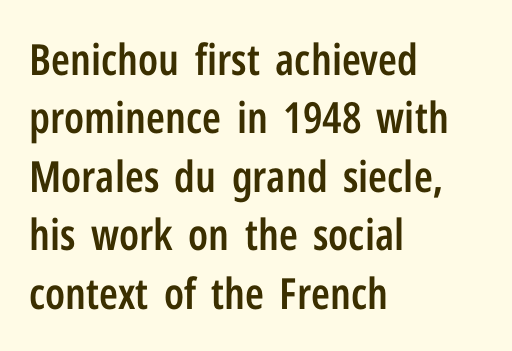
Q: Is the text bold? A: Semi-bold.
Q: Is the text italic (slanted)? A: No, it is upright.
Q: Is the typeface a serif or a sans-serif typeface? A: Sans-serif.
Q: Is the text underlined? A: No.
Q: How is the paragraph aligned? A: Left-aligned.
Q: Is the spacing between letters normal or unusually wide? A: Normal.
Q: Is the spacing between lines tight, normal or loose? A: Normal.
Q: Width (condensed, normal, or wide)? A: Condensed.
Q: Stroke contrast? A: Low.
Q: x-height? A: Medium.
Q: Monospaced? A: No.
